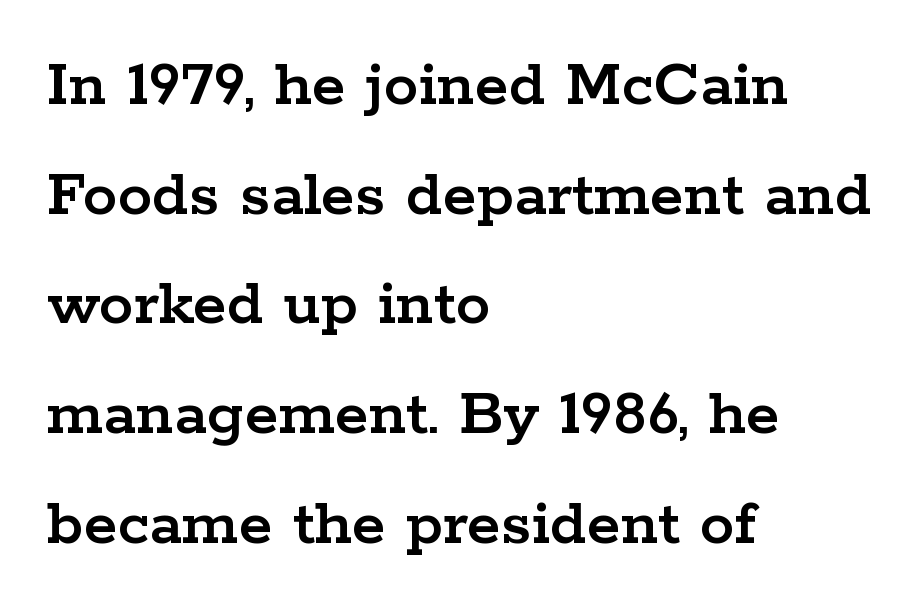
{"serif": "yes", "italic": "no", "width": "wide", "stroke_contrast": "low", "x_height": "medium", "monospaced": "no", "underline": "no", "align": "left", "line_spacing": "normal", "line_spacing_ratio": 1.59, "letter_spacing": "normal", "letter_spacing_em": 0.0, "glyph_px": 69}
